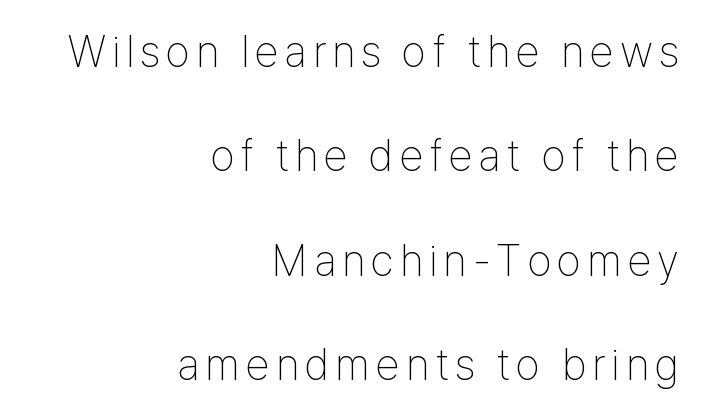
The image shows 44 px thin, condensed sans-serif type, upright; set right-aligned, loose line spacing (2.37x), not underlined; low stroke contrast and a medium x-height.
